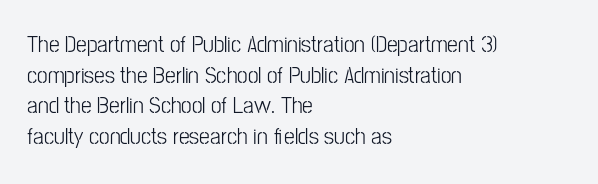
{"italic": "no", "underline": "no", "align": "left", "line_spacing": "normal", "line_spacing_ratio": 1.28, "letter_spacing": "normal", "letter_spacing_em": 0.0, "glyph_px": 24}
